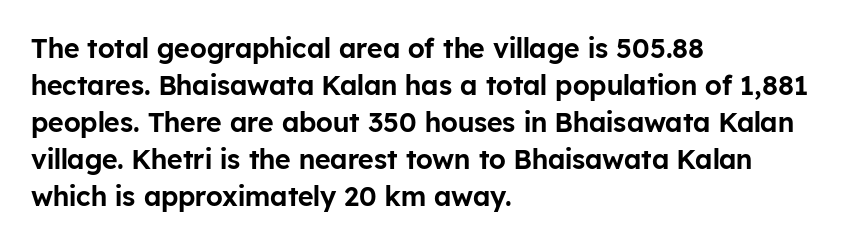
{"italic": "no", "underline": "no", "align": "left", "line_spacing": "normal", "line_spacing_ratio": 1.37, "letter_spacing": "normal", "letter_spacing_em": 0.0, "glyph_px": 27}
